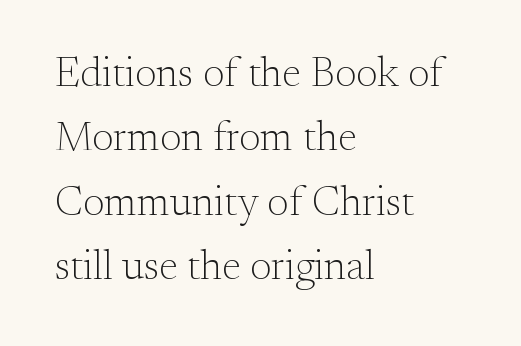
Q: Is the text bold? A: No.
Q: Is the text italic (slanted)? A: No, it is upright.
Q: Is the typeface a serif or a sans-serif typeface? A: Serif.
Q: Is the text underlined? A: No.
Q: How is the paragraph aligned? A: Left-aligned.
Q: Is the spacing between letters normal or unusually wide? A: Normal.
Q: Is the spacing between lines tight, normal or loose? A: Normal.
Q: Width (condensed, normal, or wide)? A: Normal.
Q: Stroke contrast? A: Medium.
Q: x-height? A: Small.
Q: Monospaced? A: No.
